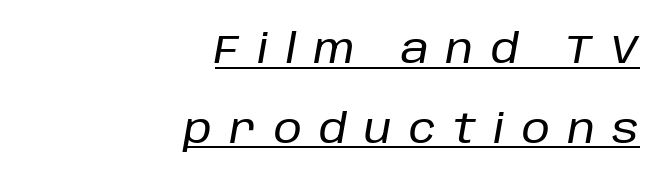
The rendering inserts visible extra space after every character. Emphasis-style slanted type is in use. Casual observation: everything's shoved over to the right. Compared with undecorated copy, this sample adds a rule below the words.
